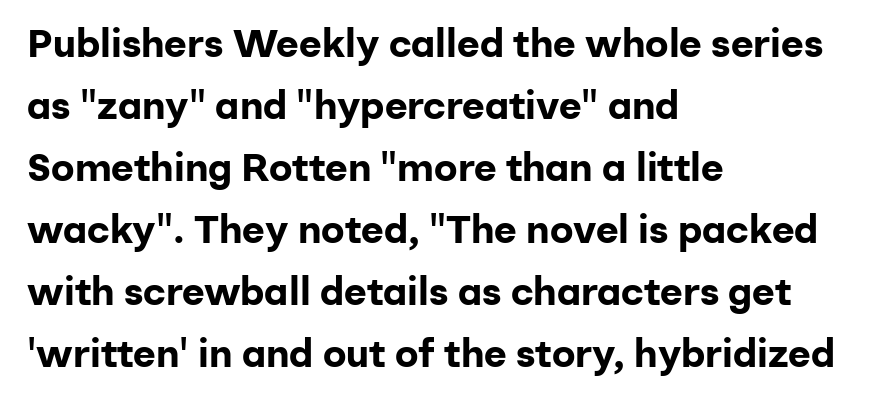
The image shows 39 px bold sans-serif type, upright; set left-aligned, normal line spacing (1.59x), normal letter spacing, not underlined; low stroke contrast and a medium x-height.
